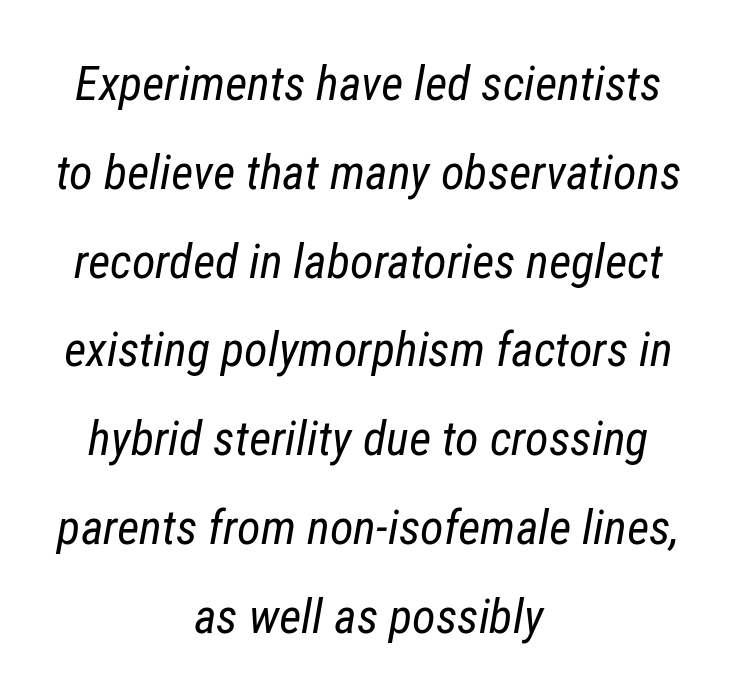
The image shows 48 px regular-weight, condensed type, italic (leaning right); set centered, line spacing 1.85x, normal letter spacing, not underlined; low stroke contrast and a medium x-height.
